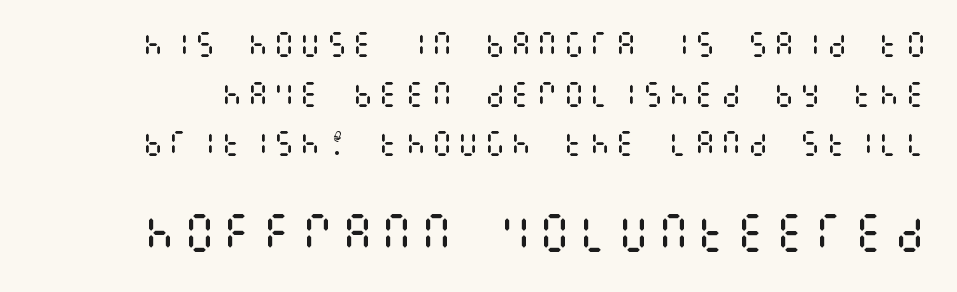
{"italic": "no", "bold": "no", "weight": "regular", "width": "condensed", "stroke_contrast": "medium", "x_height": "large", "underline": "no", "line_spacing_ratio": 1.77, "larger_block": "second", "size_ratio": 1.5, "glyph_px": 42}
